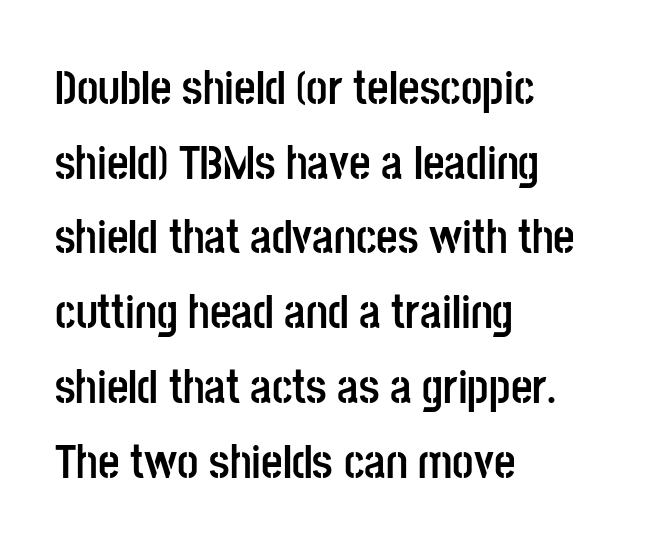
Q: Is the text bold? A: Yes.
Q: Is the text italic (slanted)? A: No, it is upright.
Q: Is the typeface a serif or a sans-serif typeface? A: Sans-serif.
Q: Is the text underlined? A: No.
Q: How is the paragraph aligned? A: Left-aligned.
Q: Is the spacing between letters normal or unusually wide? A: Normal.
Q: Is the spacing between lines tight, normal or loose? A: Normal.
Q: Width (condensed, normal, or wide)? A: Condensed.
Q: Stroke contrast? A: Low.
Q: x-height? A: Large.
Q: Monospaced? A: No.
